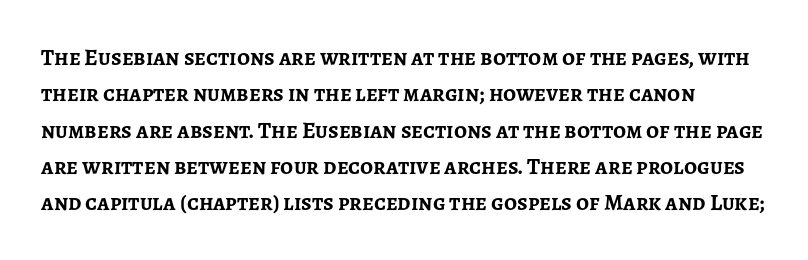
The font's upright variant was chosen for this text. If you measured baseline to baseline, you'd find a middling distance. Nothing unusual about the tracking: characters are spaced as the font intends. In terms of weight, the rendering is a true, heavy bold.
